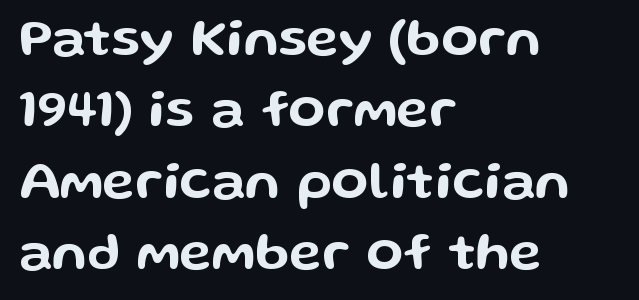
{"serif": "no", "italic": "no", "width": "wide", "stroke_contrast": "low", "x_height": "medium", "monospaced": "no", "underline": "no", "align": "left", "line_spacing": "normal", "line_spacing_ratio": 1.32, "letter_spacing": "normal", "letter_spacing_em": 0.0, "glyph_px": 54}
